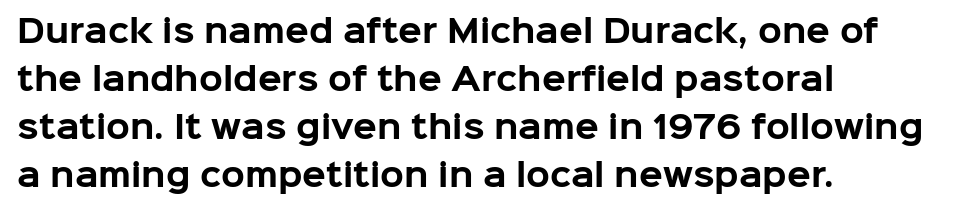
Q: Is the text bold? A: Yes.
Q: Is the text italic (slanted)? A: No, it is upright.
Q: Is the typeface a serif or a sans-serif typeface? A: Sans-serif.
Q: Is the text underlined? A: No.
Q: How is the paragraph aligned? A: Left-aligned.
Q: Is the spacing between letters normal or unusually wide? A: Normal.
Q: Is the spacing between lines tight, normal or loose? A: Normal.
Q: Width (condensed, normal, or wide)? A: Normal.
Q: Stroke contrast? A: Low.
Q: x-height? A: Medium.
Q: Monospaced? A: No.
